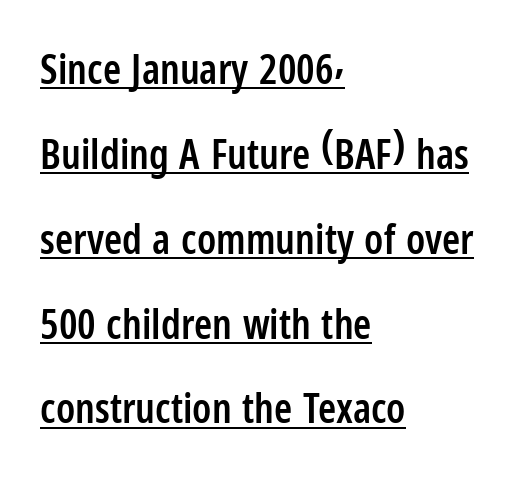
The compositor pushed each line to the left boundary. Its strokes are somewhat broadened, the hallmark of semibold type. Every character sits straight up, as roman type does. Vertical spacing — loose. I'd call this a sans setting — the letters go barefoot.
